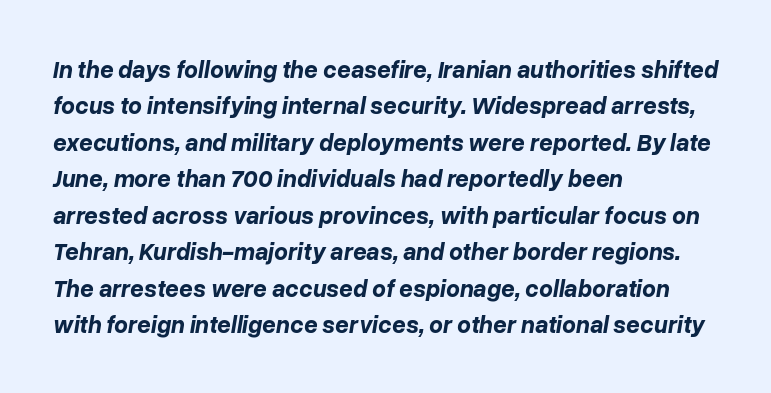
{"italic": "yes", "lean": "right", "slant_degrees": 10, "bold": "yes", "underline": "no", "align": "left", "line_spacing": "normal", "line_spacing_ratio": 1.52, "letter_spacing": "normal", "letter_spacing_em": 0.0, "glyph_px": 24}
